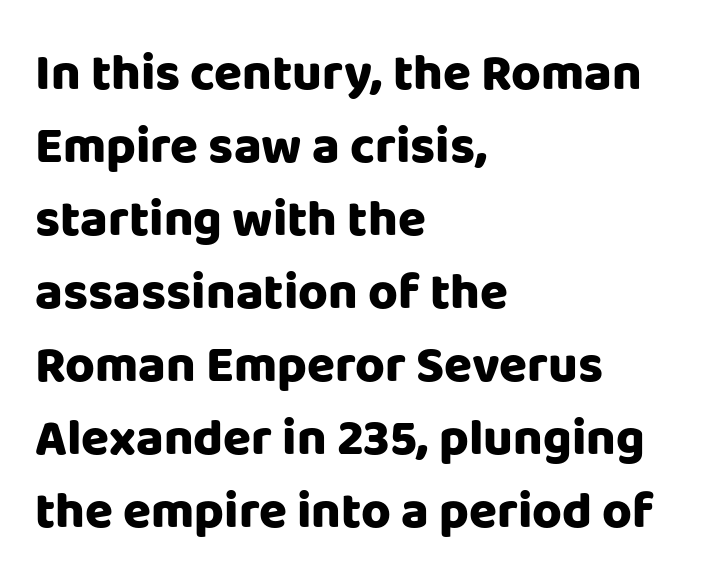
Stroke thickness is high; the sample reads as a true bold. Unlike italic type, these characters show no tilt at all. Where is the straight margin? On the left. One glance says typical: line gaps are just what's usual. Is the letter spacing exaggerated? No — it looks like the ordinary default.
